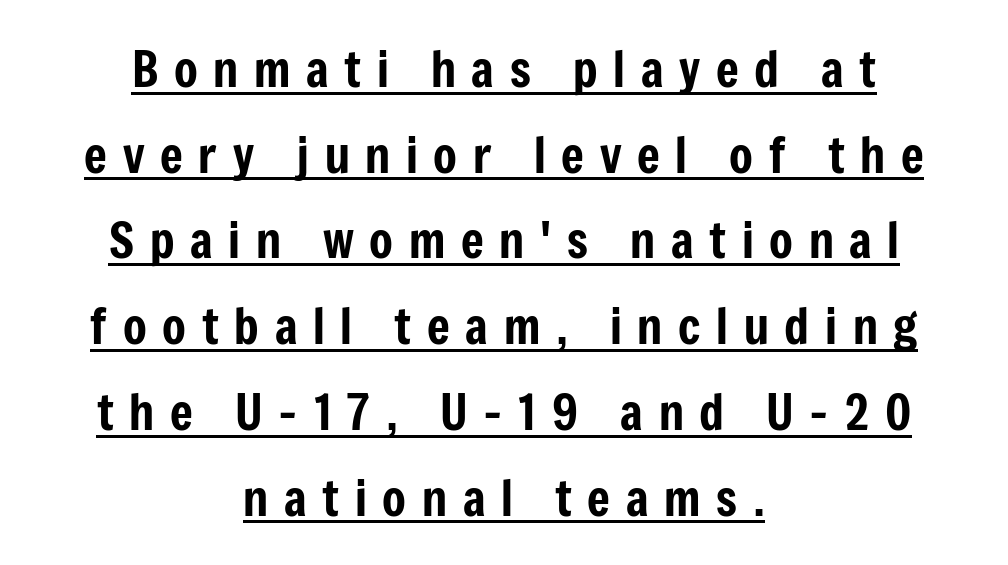
Q: Is the text italic (slanted)? A: No, it is upright.
Q: Is the typeface a serif or a sans-serif typeface? A: Sans-serif.
Q: Is the text underlined? A: Yes.
Q: How is the paragraph aligned? A: Centered.
Q: Is the spacing between letters normal or unusually wide? A: Unusually wide.
Q: Width (condensed, normal, or wide)? A: Condensed.
Q: Stroke contrast? A: Low.
Q: x-height? A: Medium.
Q: Monospaced? A: No.
